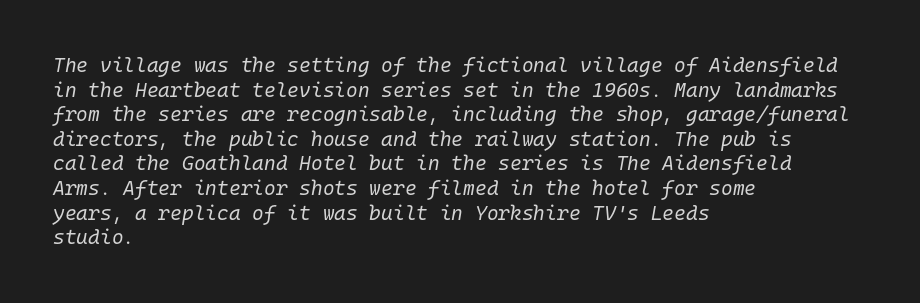
Q: Is the text bold? A: No.
Q: Is the text italic (slanted)? A: Yes, it leans right by about 10 degrees.
Q: Is the text underlined? A: No.
Q: How is the paragraph aligned? A: Left-aligned.
Q: Is the spacing between letters normal or unusually wide? A: Normal.
